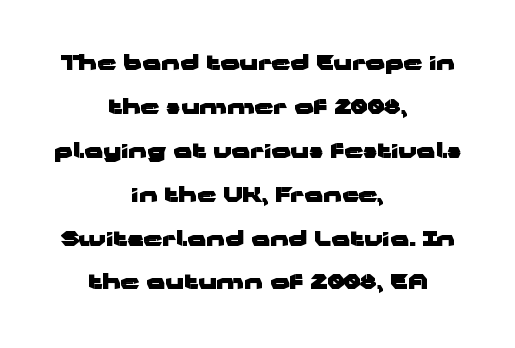
Q: Is the text bold? A: Yes.
Q: Is the text italic (slanted)? A: No, it is upright.
Q: Is the text underlined? A: No.
Q: How is the paragraph aligned? A: Centered.
Q: Is the spacing between letters normal or unusually wide? A: Normal.
Q: Is the spacing between lines tight, normal or loose? A: Loose.
